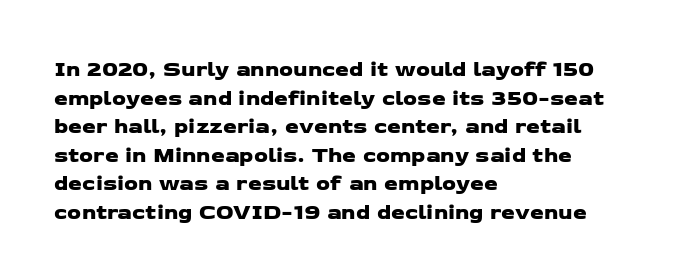
{"underline": "no", "align": "left", "line_spacing": "normal", "line_spacing_ratio": 1.3, "letter_spacing": "normal", "letter_spacing_em": 0.0, "glyph_px": 22}
